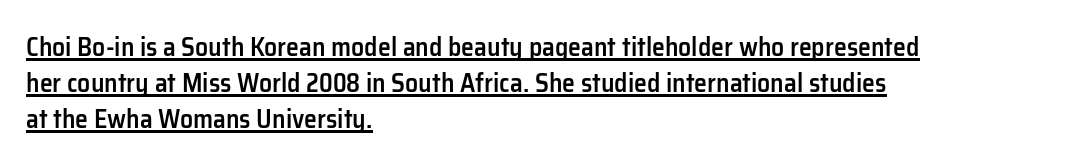
When letters stand straight like this, we call the style roman or upright. A typesetter would call this leading conventional body-copy spacing. Look at the stroke-to-counter ratio: somewhat heavy, a semibold. The letters sit at their default tracking, neither squeezed nor spread. Every word sits above its own underline. Teacher's note: observe the even left margin — that is flush-left alignment.
